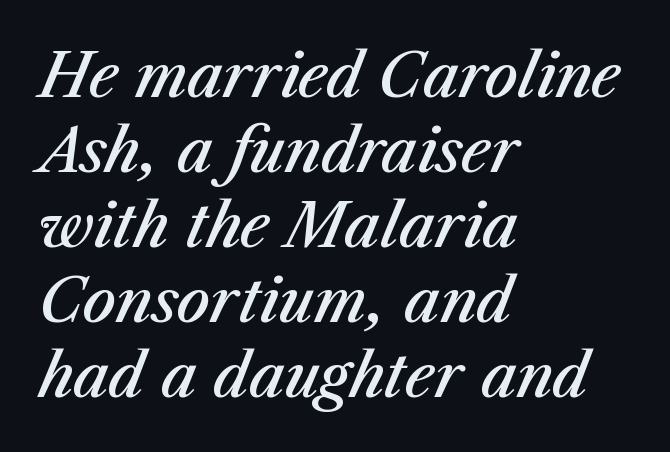
The image shows 59 px semibold type, italic (leaning right); set left-aligned, normal line spacing (1.27x), normal letter spacing, not underlined; medium stroke contrast and a medium x-height.
